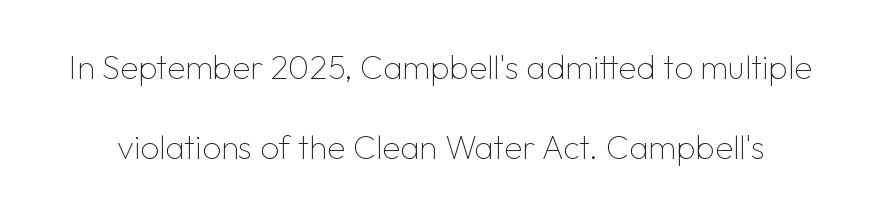
The designer dialed line spacing up above the default. Unbolded letterforms with no extra heft. Upright lettering throughout. Each letter's strokes conclude bluntly, with no projecting serifs. Each letter keeps its own natural width here, so spacing adapts to shape. Inter-character spacing is left at the font's built-in metrics.
